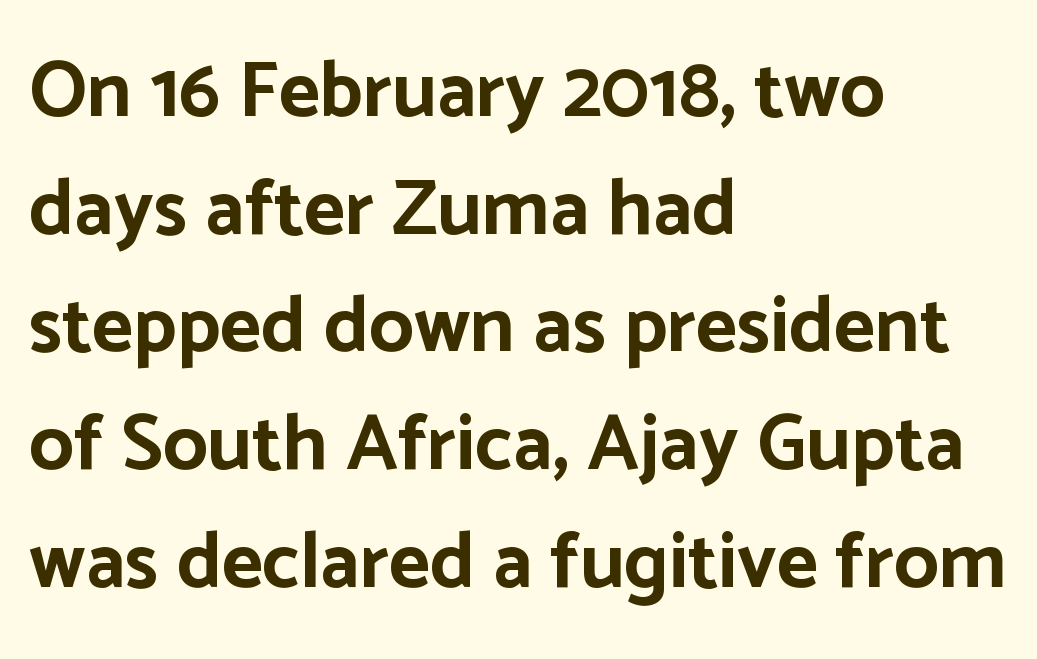
Look at the tracking — it's just the regular setting, nothing added. Does the leading feel generous? No, just average. Italic? Not at all — the glyphs are vertical. Each letter's strokes conclude bluntly, with no projecting serifs.
